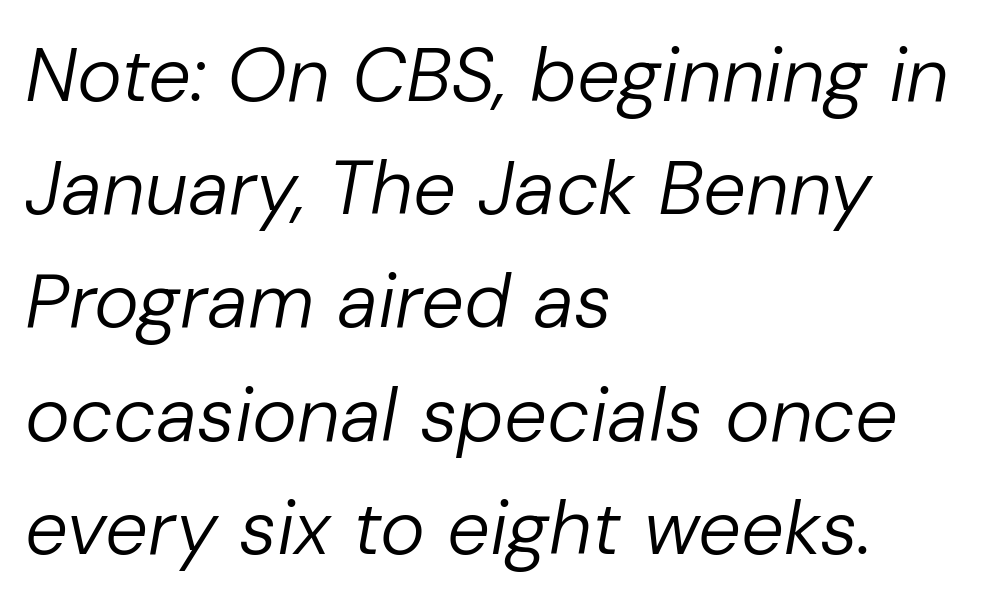
The rendering uses natural spacing where letterforms have individual widths. Successive baselines arrive at the customary interval. Descender tails drop into unmarked territory. Heft: none added — not bold. Each line starts at the same left margin while the right side varies. You could call the tracking neutral — neither tight nor loose.
